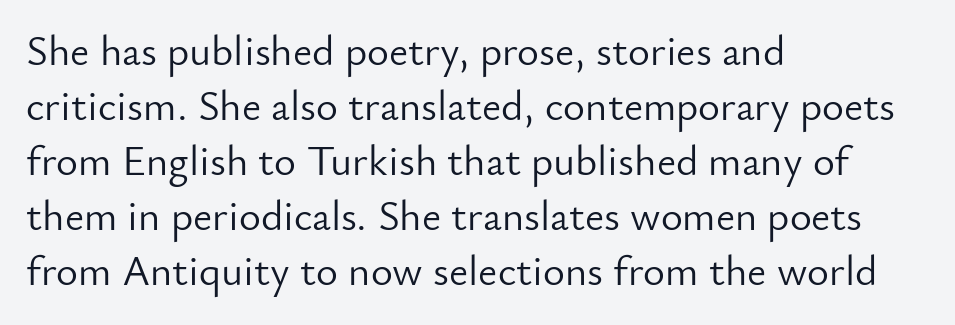
Q: Is the text bold? A: No.
Q: Is the text italic (slanted)? A: No, it is upright.
Q: Is the typeface a serif or a sans-serif typeface? A: Sans-serif.
Q: Is the text underlined? A: No.
Q: How is the paragraph aligned? A: Left-aligned.
Q: Is the spacing between letters normal or unusually wide? A: Normal.
Q: Is the spacing between lines tight, normal or loose? A: Normal.
Q: Width (condensed, normal, or wide)? A: Normal.
Q: Stroke contrast? A: Low.
Q: x-height? A: Small.
Q: Monospaced? A: No.
